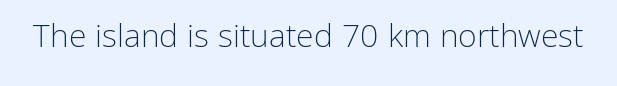
The face used here is a sans, in the tradition of grotesques and geometrics. These lines are rendered in a variable-pitch font. This rendering features lettering with no underline. Standard letterfit; no display-style spreading of the glyphs. The passage shown is not bold in any degree.
